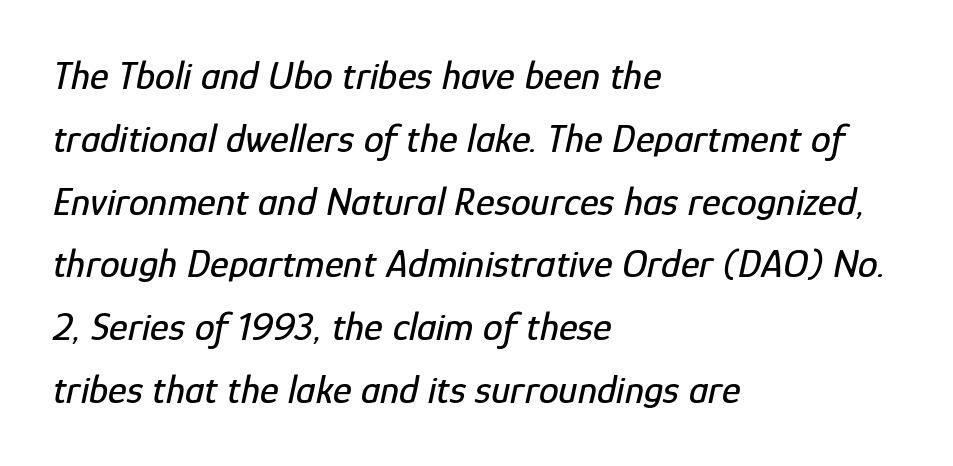
Q: Is the text italic (slanted)? A: Yes, it leans right by about 12 degrees.
Q: Is the text underlined? A: No.
Q: How is the paragraph aligned? A: Left-aligned.
Q: Is the spacing between letters normal or unusually wide? A: Normal.
Q: Is the spacing between lines tight, normal or loose? A: Normal.
Q: Width (condensed, normal, or wide)? A: Condensed.
Q: Stroke contrast? A: Low.
Q: x-height? A: Medium.
Q: Monospaced? A: No.
